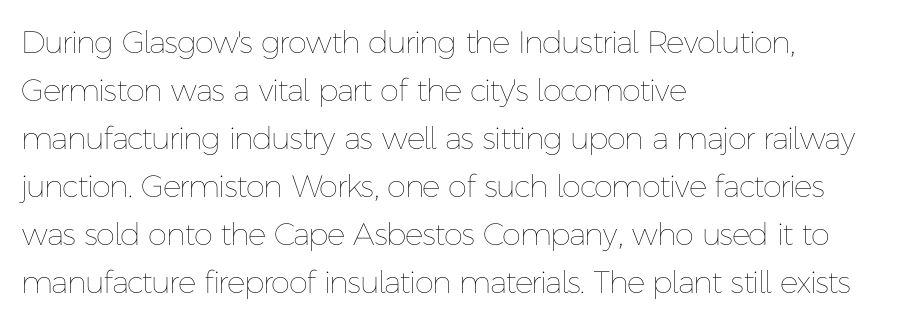
The image shows 31 px thin type, upright; set left-aligned, normal line spacing (1.55x), normal letter spacing, not underlined; low stroke contrast and a medium x-height.
